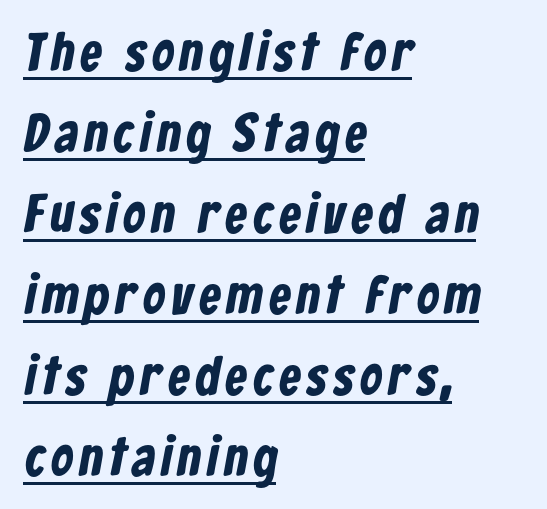
Q: Is the text bold? A: Yes.
Q: Is the typeface a serif or a sans-serif typeface? A: Sans-serif.
Q: Is the text underlined? A: Yes.
Q: How is the paragraph aligned? A: Left-aligned.
Q: Is the spacing between lines tight, normal or loose? A: Normal.
Q: Width (condensed, normal, or wide)? A: Condensed.
Q: Stroke contrast? A: Low.
Q: x-height? A: Medium.
Q: Monospaced? A: No.
